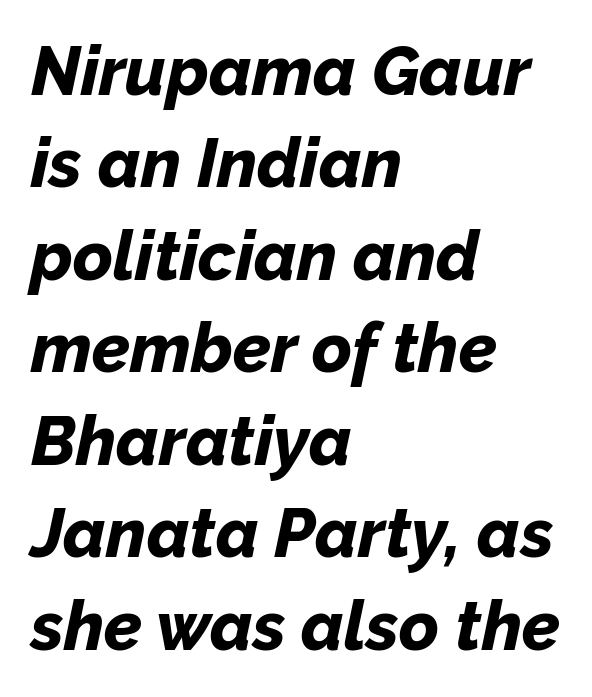
Q: Is the text bold? A: Yes.
Q: Is the text italic (slanted)? A: Yes, it leans right by about 12 degrees.
Q: Is the text underlined? A: No.
Q: How is the paragraph aligned? A: Left-aligned.
Q: Is the spacing between letters normal or unusually wide? A: Normal.
Q: Is the spacing between lines tight, normal or loose? A: Normal.
Q: Width (condensed, normal, or wide)? A: Normal.
Q: Stroke contrast? A: Low.
Q: x-height? A: Medium.
Q: Monospaced? A: No.
